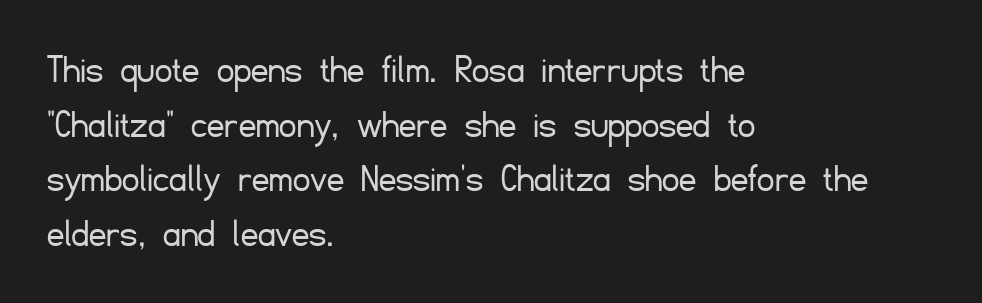
The image shows 42 px light sans-serif type, upright; set left-aligned, normal line spacing (1.3x), normal letter spacing, not underlined; low stroke contrast and a small x-height.
